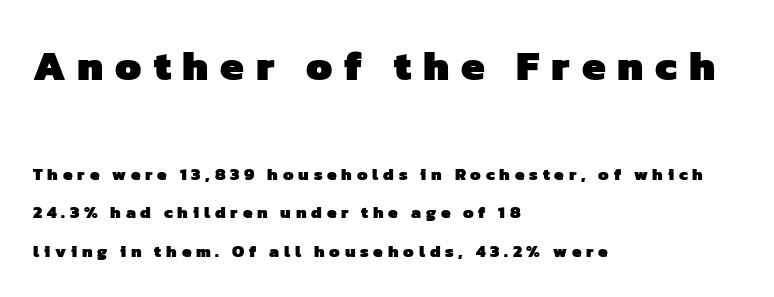
{"serif": "no", "bold": "yes", "weight": "heavy", "width": "normal", "stroke_contrast": "low", "x_height": "medium", "monospaced": "no", "underline": "no", "align": "left", "line_spacing": "loose", "line_spacing_ratio": 2.25, "letter_spacing": "wide", "letter_spacing_em": 0.28, "larger_block": "first", "size_ratio": 2.47, "glyph_px": 42}
